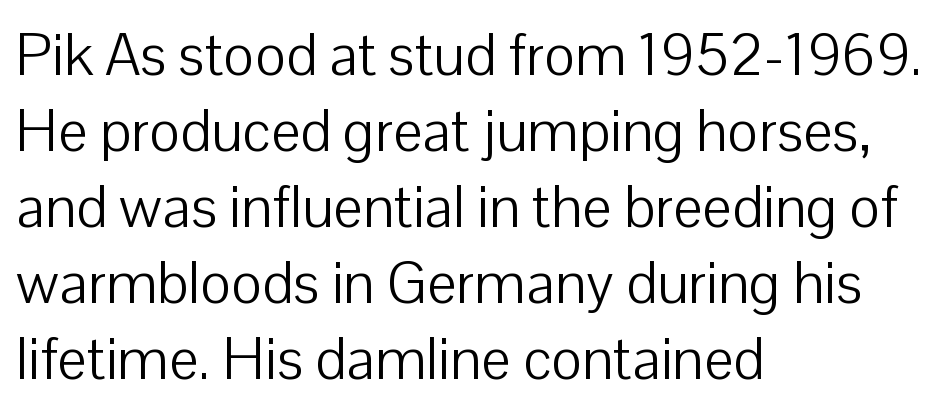
Here the glyphs are tracked normally, forming tight word shapes. No heavy texture on the line: the type isn't bold. Each row of text sits above clean, open space. This sample is left-justified, so line endings fall wherever the words run out. The face used here is proportionally spaced, like ordinary book or web type. Classification — sans serif.
